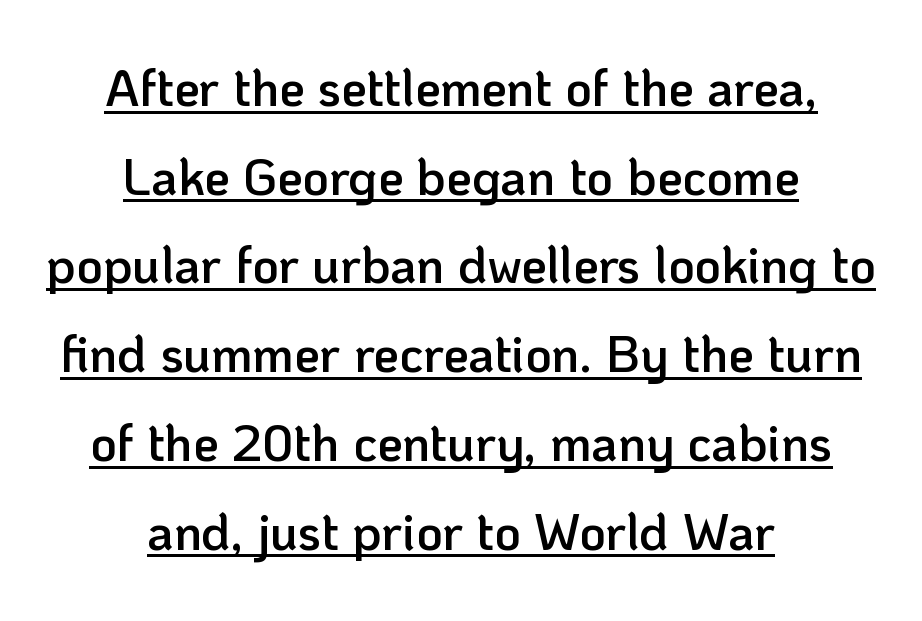
Q: Is the text bold? A: Semi-bold.
Q: Is the text italic (slanted)? A: No, it is upright.
Q: Is the typeface a serif or a sans-serif typeface? A: Sans-serif.
Q: Is the text underlined? A: Yes.
Q: How is the paragraph aligned? A: Centered.
Q: Is the spacing between letters normal or unusually wide? A: Normal.
Q: Width (condensed, normal, or wide)? A: Normal.
Q: Stroke contrast? A: Low.
Q: x-height? A: Medium.
Q: Monospaced? A: No.
